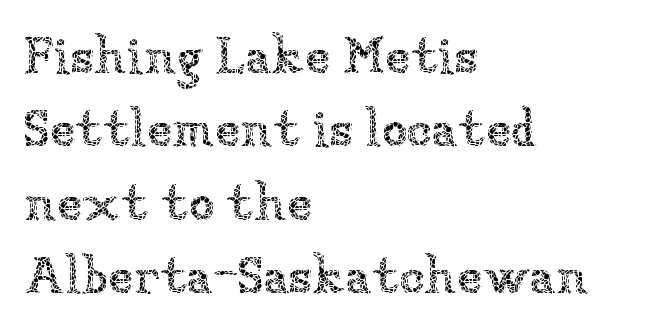
Q: Is the text bold? A: No.
Q: Is the text italic (slanted)? A: No, it is upright.
Q: Is the text underlined? A: No.
Q: How is the paragraph aligned? A: Left-aligned.
Q: Is the spacing between letters normal or unusually wide? A: Normal.
Q: Is the spacing between lines tight, normal or loose? A: Normal.
Q: Width (condensed, normal, or wide)? A: Normal.
Q: Stroke contrast? A: Low.
Q: x-height? A: Medium.
Q: Monospaced? A: No.
